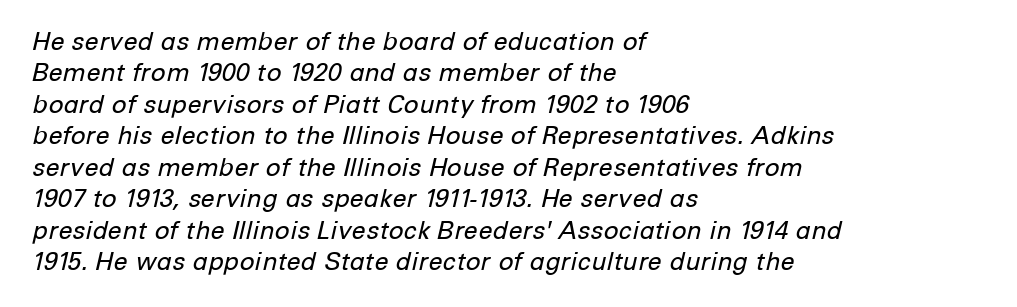
No word sits above an underline. On a weight scale, this lands at 450 or below. Italic: yes, the glyphs are oblique. Leading: standard. Each word holds together tightly as a unit, with standard inter-letter gaps.
